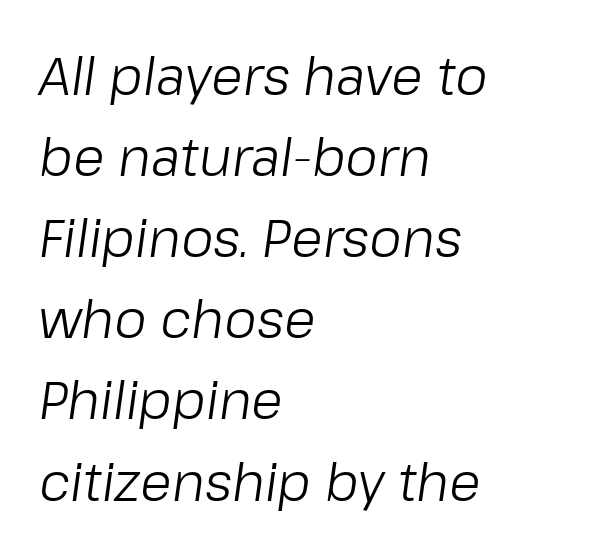
{"italic": "yes", "lean": "right", "slant_degrees": 8, "bold": "no", "weight": "light", "width": "normal", "stroke_contrast": "low", "x_height": "medium", "monospaced": "no", "underline": "no", "align": "left", "line_spacing": "normal", "line_spacing_ratio": 1.56, "letter_spacing": "normal", "letter_spacing_em": 0.0, "glyph_px": 52}
